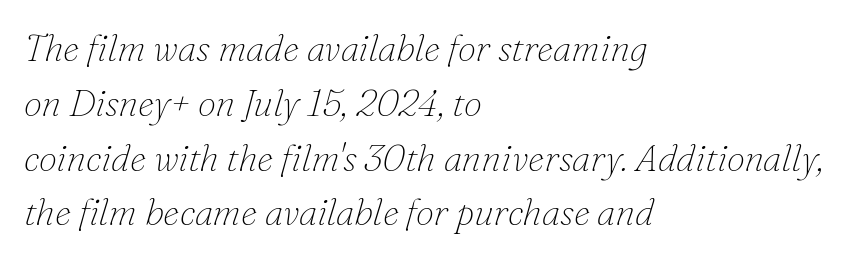
Q: Is the text bold? A: No.
Q: Is the text italic (slanted)? A: Yes, it leans right by about 16 degrees.
Q: Is the typeface a serif or a sans-serif typeface? A: Serif.
Q: Is the text underlined? A: No.
Q: How is the paragraph aligned? A: Left-aligned.
Q: Is the spacing between letters normal or unusually wide? A: Normal.
Q: Is the spacing between lines tight, normal or loose? A: Normal.
Q: Width (condensed, normal, or wide)? A: Normal.
Q: Stroke contrast? A: Low.
Q: x-height? A: Small.
Q: Monospaced? A: No.
